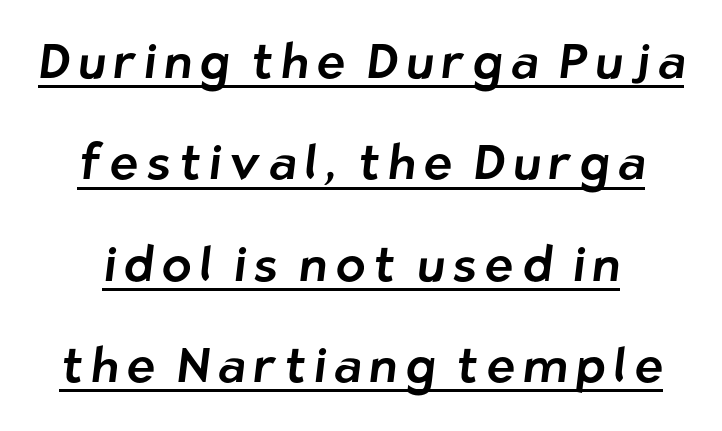
Q: Is the typeface a serif or a sans-serif typeface? A: Sans-serif.
Q: Is the text underlined? A: Yes.
Q: Is the spacing between lines tight, normal or loose? A: Loose.
Q: Width (condensed, normal, or wide)? A: Normal.
Q: Stroke contrast? A: Low.
Q: x-height? A: Medium.
Q: Monospaced? A: No.
